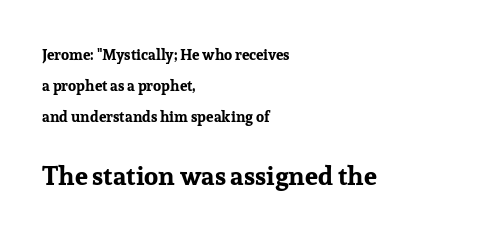
{"italic": "no", "bold": "yes", "underline": "no", "align": "left", "line_spacing": "loose", "line_spacing_ratio": 2.06, "letter_spacing": "normal", "letter_spacing_em": 0.0, "larger_block": "second", "size_ratio": 1.73, "glyph_px": 26}
